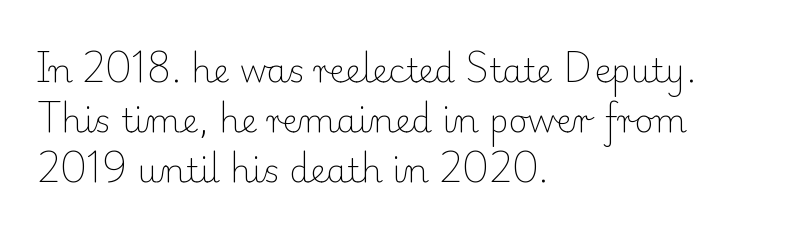
No chunkiness to these letters — they're not bold. Descenders are the only things crossing below the line. The rag falls on the right side of this text block. Unlike italic type, these characters show no tilt at all. The passage shown is typed in a proportional face where columns would drift.
